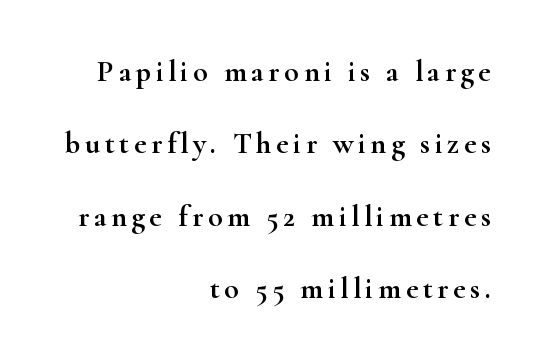
Q: Is the text italic (slanted)? A: No, it is upright.
Q: Is the typeface a serif or a sans-serif typeface? A: Serif.
Q: Is the text underlined? A: No.
Q: How is the paragraph aligned? A: Right-aligned.
Q: Is the spacing between lines tight, normal or loose? A: Loose.
Q: Width (condensed, normal, or wide)? A: Wide.
Q: Stroke contrast? A: High.
Q: x-height? A: Small.
Q: Monospaced? A: No.
